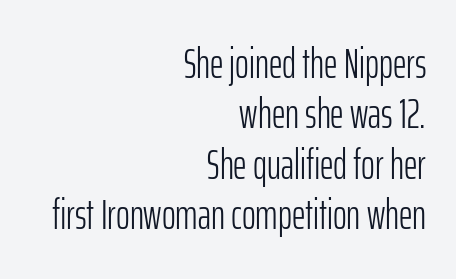
This sample has the flowing, uneven cadence of proportional lettering. The letters sit at their default tracking, neither squeezed nor spread. The baseline area is clear. The letters stand straight up with perfectly vertical stems. Examine the stroke ends and you'll find no serifs. Line endings align vertically; line beginnings do not.
